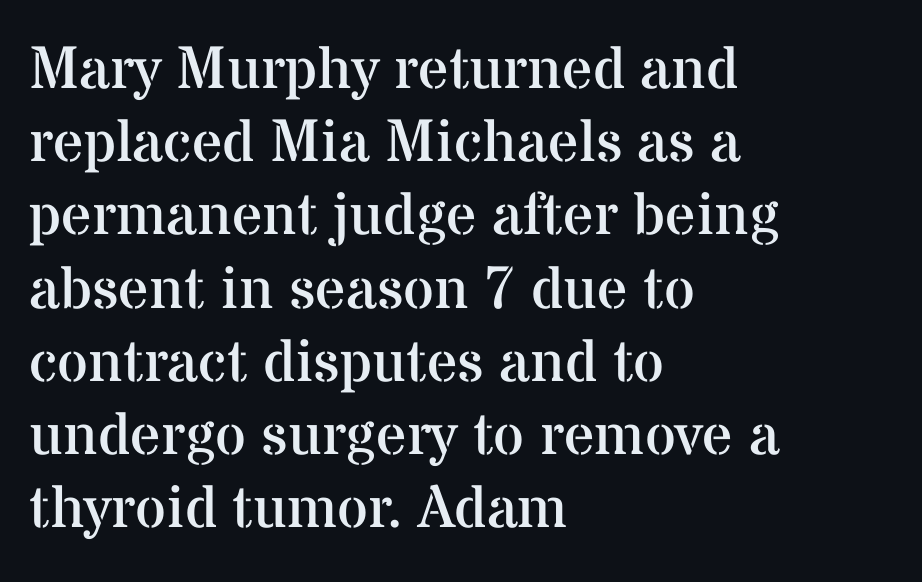
Q: Is the text bold? A: No.
Q: Is the text italic (slanted)? A: No, it is upright.
Q: Is the typeface a serif or a sans-serif typeface? A: Serif.
Q: Is the text underlined? A: No.
Q: How is the paragraph aligned? A: Left-aligned.
Q: Is the spacing between letters normal or unusually wide? A: Normal.
Q: Width (condensed, normal, or wide)? A: Normal.
Q: Stroke contrast? A: Medium.
Q: x-height? A: Medium.
Q: Monospaced? A: No.
